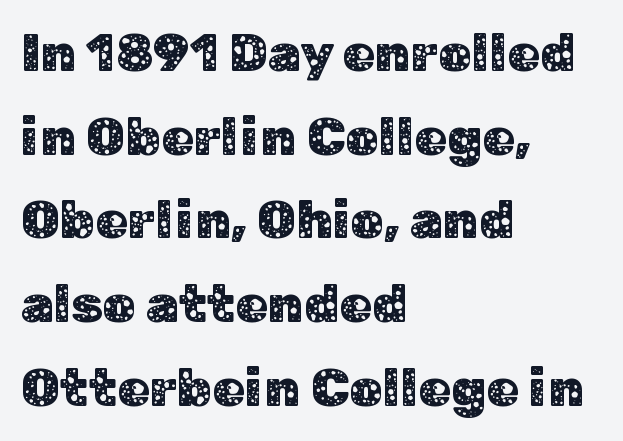
The line texture is even and compact thanks to regular tracking. The lines are quadded left. The lettering holds an erect, upright posture throughout. Regarding leading, the lines here are spaced in the standard way. These lines are rendered in a variable-pitch font.
